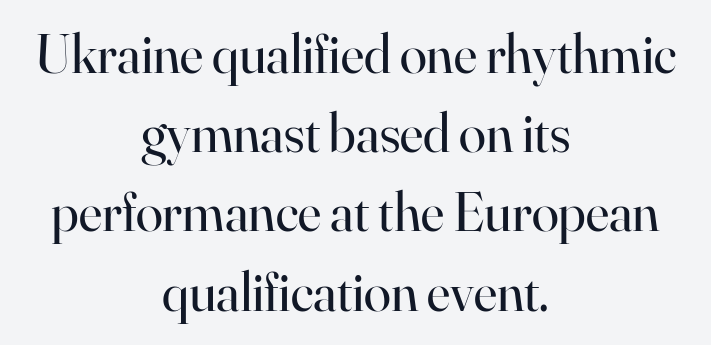
The image shows 55 px regular-weight serif type, upright; set centered, normal line spacing (1.44x), normal letter spacing, not underlined; high stroke contrast and a small x-height.
